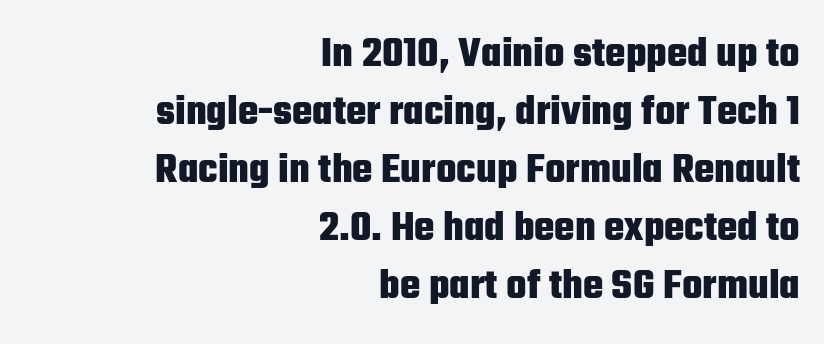
Think of a printed novel: that variable character pitch is what you see here. Compared with an ordinary text face, these strokes are far heavier — a full bold. In terms of posture, this sample is upright. No word sits above an underline. Compared with typical paragraphs, the rows here are spaced about the same. The horizontal fit of the characters is conventional and even.
